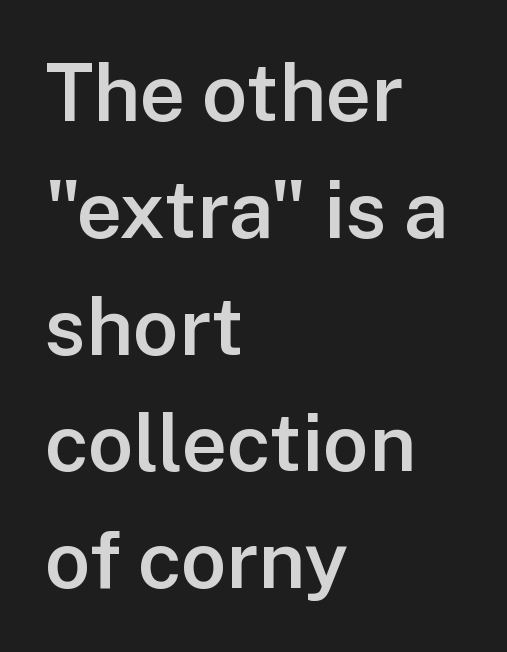
Q: Is the text bold? A: Semi-bold.
Q: Is the text italic (slanted)? A: No, it is upright.
Q: Is the typeface a serif or a sans-serif typeface? A: Sans-serif.
Q: Is the text underlined? A: No.
Q: How is the paragraph aligned? A: Left-aligned.
Q: Is the spacing between letters normal or unusually wide? A: Normal.
Q: Is the spacing between lines tight, normal or loose? A: Normal.
Q: Width (condensed, normal, or wide)? A: Normal.
Q: Stroke contrast? A: Low.
Q: x-height? A: Medium.
Q: Monospaced? A: No.
